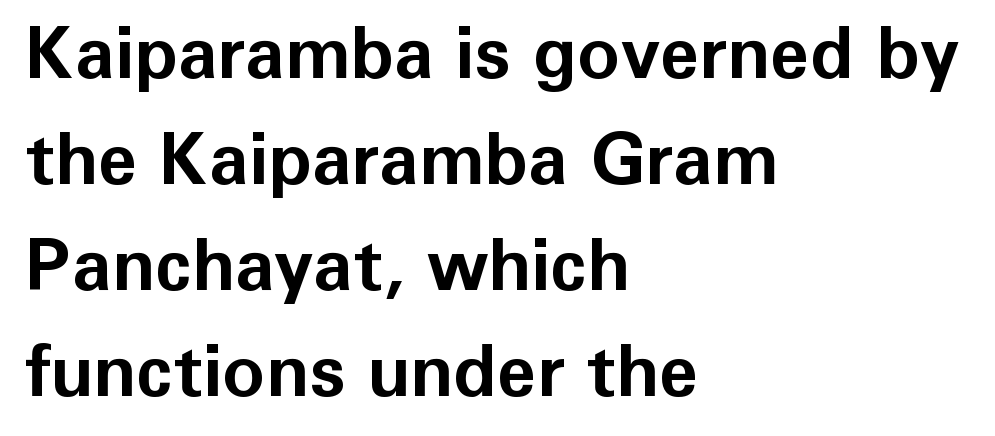
The compositor pushed each line to the left boundary. Each letter keeps its own natural width here, so spacing adapts to shape. In terms of letterform style, serifs are entirely absent. Words appear dense and cohesive because spacing is normal. A dark, heavy texture on the line: the type is bold. Does the lettering tilt? It doesn't — this is upright.
